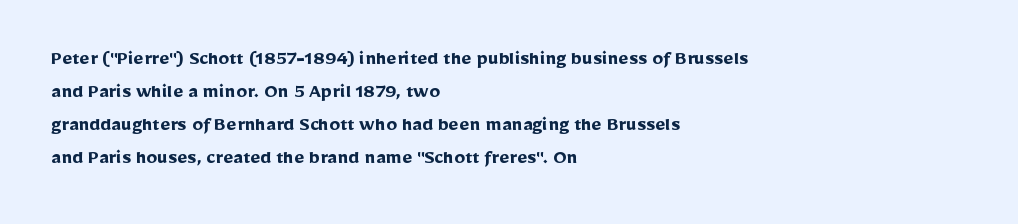
The image shows 22 px bold type, upright; set left-aligned, normal line spacing (1.5x), normal letter spacing, not underlined.
